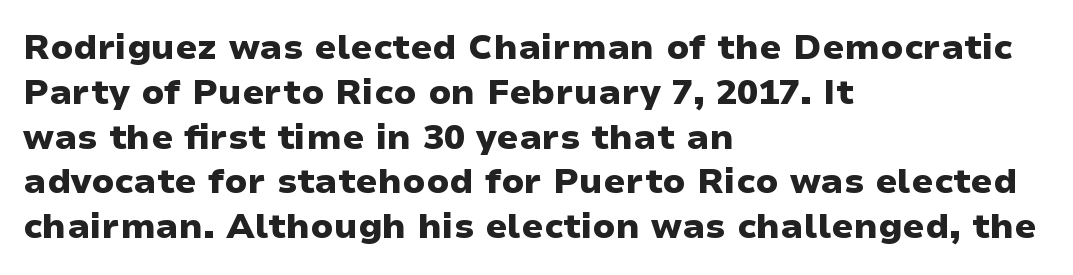
{"serif": "no", "italic": "no", "bold": "yes", "weight": "heavy", "width": "wide", "stroke_contrast": "low", "x_height": "medium", "monospaced": "no", "underline": "no", "align": "left", "line_spacing": "normal", "line_spacing_ratio": 1.28, "letter_spacing": "normal", "letter_spacing_em": 0.0, "glyph_px": 35}
